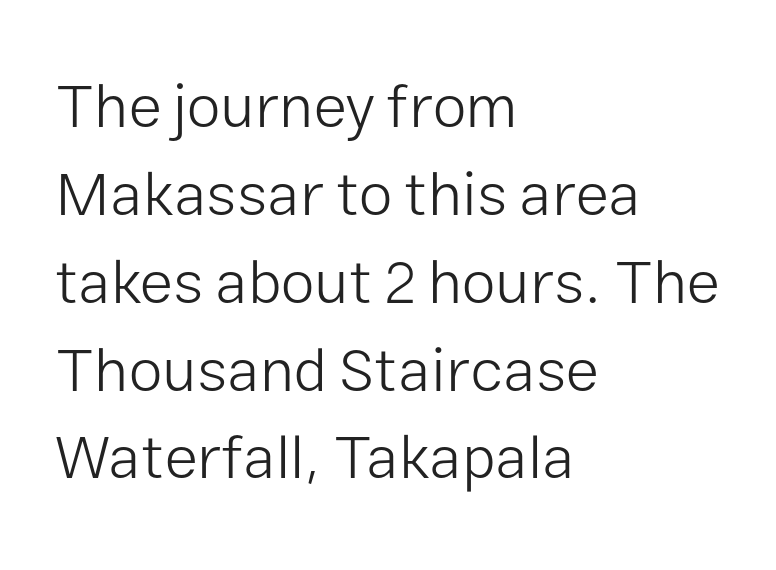
Q: Is the text bold? A: No.
Q: Is the text italic (slanted)? A: No, it is upright.
Q: Is the typeface a serif or a sans-serif typeface? A: Sans-serif.
Q: Is the text underlined? A: No.
Q: How is the paragraph aligned? A: Left-aligned.
Q: Is the spacing between letters normal or unusually wide? A: Normal.
Q: Is the spacing between lines tight, normal or loose? A: Normal.
Q: Width (condensed, normal, or wide)? A: Normal.
Q: Stroke contrast? A: Low.
Q: x-height? A: Medium.
Q: Monospaced? A: No.
